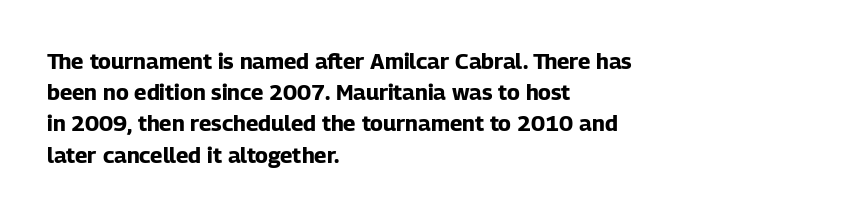
Q: Is the text bold? A: Yes.
Q: Is the text italic (slanted)? A: No, it is upright.
Q: Is the text underlined? A: No.
Q: How is the paragraph aligned? A: Left-aligned.
Q: Is the spacing between letters normal or unusually wide? A: Normal.
Q: Is the spacing between lines tight, normal or loose? A: Normal.
